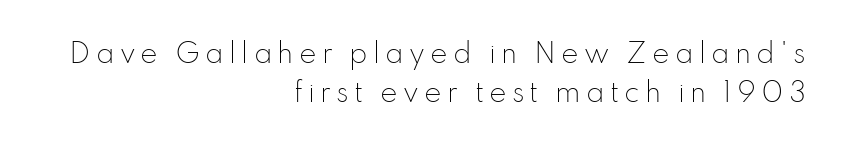
Q: Is the text bold? A: No.
Q: Is the text italic (slanted)? A: No, it is upright.
Q: Is the text underlined? A: No.
Q: How is the paragraph aligned? A: Right-aligned.
Q: Is the spacing between letters normal or unusually wide? A: Unusually wide.
Q: Is the spacing between lines tight, normal or loose? A: Normal.
